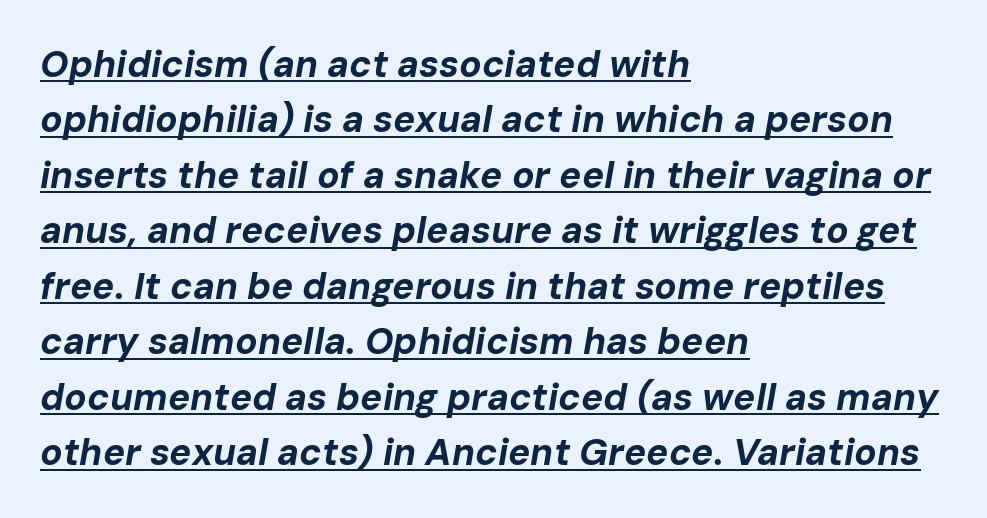
The string is rendered with underlining switched on. These lines are rendered in a variable-pitch font. A normal amount of white space separates one row of letters from the next. The setting favours the left margin, as ordinary paragraphs usually do.
